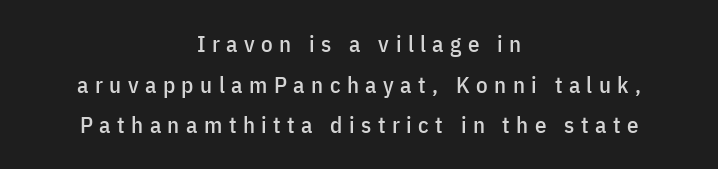
The image shows 23 px text type, upright; set centered, line spacing 1.77x, unusually wide letter spacing (+0.28 em), not underlined.
